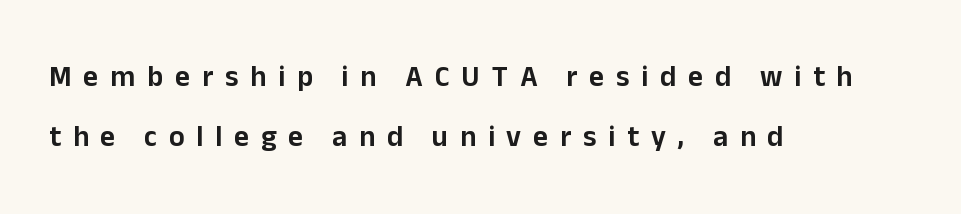
Unlike italic type, these characters show no tilt at all. Observe the absence of serifs on each vertical stroke in this sample. Typeset ragged right — the left edge is the straight one. Think of a printed novel: that variable character pitch is what you see here. Students, observe: this is what heavily led, spacious text looks like. The horizontal fit of the characters is loose and conspicuously gappy.
